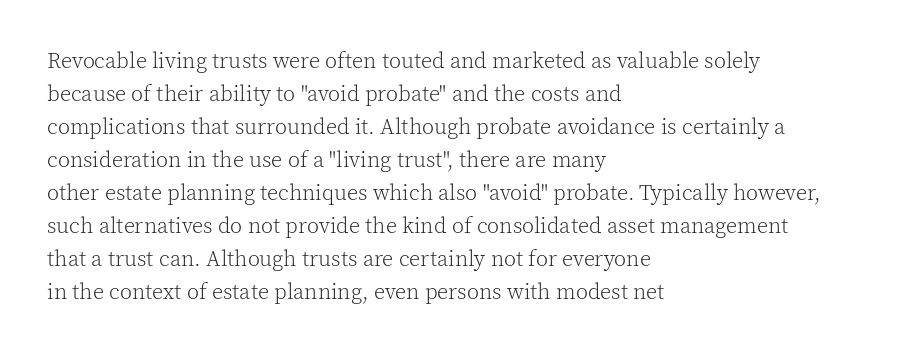
Q: Is the text bold? A: No.
Q: Is the text italic (slanted)? A: No, it is upright.
Q: Is the text underlined? A: No.
Q: How is the paragraph aligned? A: Left-aligned.
Q: Is the spacing between letters normal or unusually wide? A: Normal.
Q: Is the spacing between lines tight, normal or loose? A: Normal.
